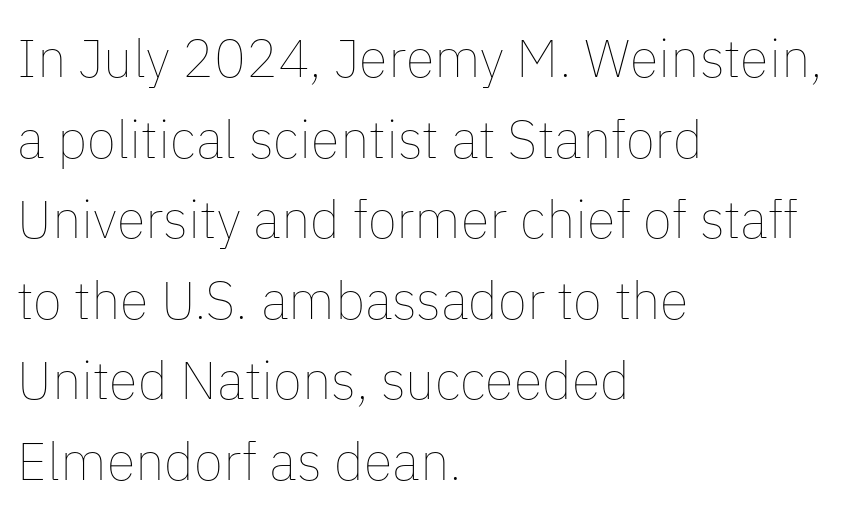
{"italic": "no", "bold": "no", "weight": "thin", "width": "normal", "stroke_contrast": "low", "x_height": "medium", "monospaced": "no", "underline": "no", "align": "left", "line_spacing": "normal", "line_spacing_ratio": 1.52, "letter_spacing": "normal", "letter_spacing_em": 0.0, "glyph_px": 53}
